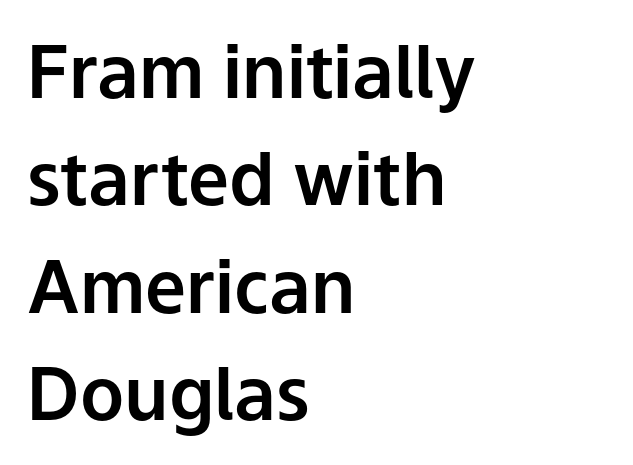
Q: Is the text italic (slanted)? A: No, it is upright.
Q: Is the typeface a serif or a sans-serif typeface? A: Sans-serif.
Q: Is the text underlined? A: No.
Q: How is the paragraph aligned? A: Left-aligned.
Q: Is the spacing between letters normal or unusually wide? A: Normal.
Q: Is the spacing between lines tight, normal or loose? A: Normal.
Q: Width (condensed, normal, or wide)? A: Normal.
Q: Stroke contrast? A: Low.
Q: x-height? A: Medium.
Q: Monospaced? A: No.
